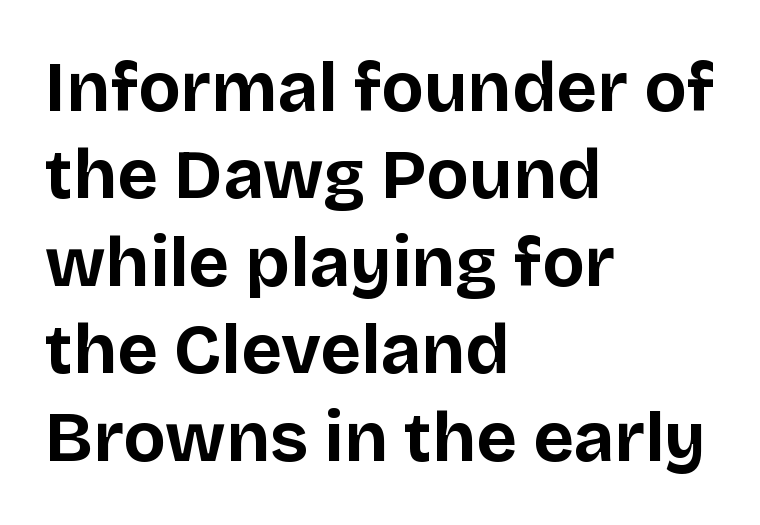
Q: Is the text bold? A: Yes.
Q: Is the text italic (slanted)? A: No, it is upright.
Q: Is the typeface a serif or a sans-serif typeface? A: Sans-serif.
Q: Is the text underlined? A: No.
Q: How is the paragraph aligned? A: Left-aligned.
Q: Is the spacing between letters normal or unusually wide? A: Normal.
Q: Is the spacing between lines tight, normal or loose? A: Normal.
Q: Width (condensed, normal, or wide)? A: Normal.
Q: Stroke contrast? A: Low.
Q: x-height? A: Large.
Q: Monospaced? A: No.
